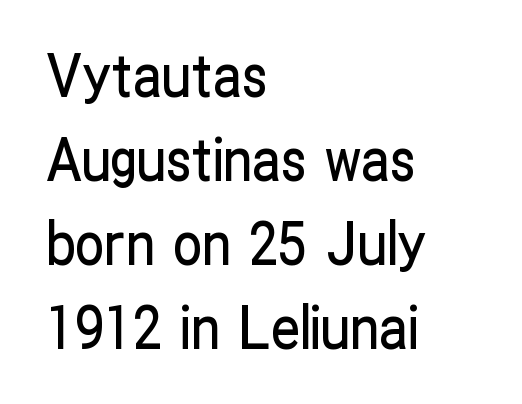
The image shows 58 px condensed sans-serif type, upright; set left-aligned, normal line spacing (1.45x), normal letter spacing, not underlined; low stroke contrast and a medium x-height.
